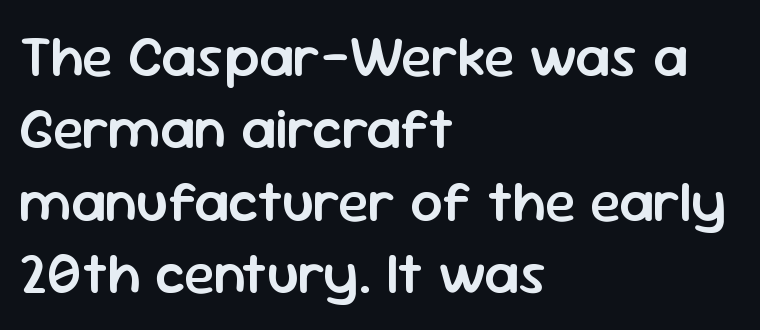
Short note: letters normally spaced. The letters advance in unequal steps, a hallmark of proportional type. In terms of posture, this sample is upright. Stroke terminals: plain, sans-serif. Type without underlining.
